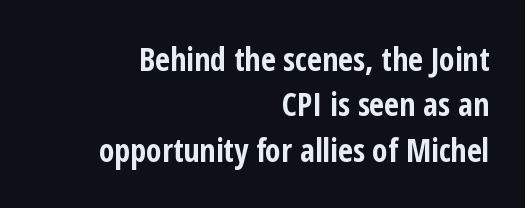
The typesetting leans heavy: a genuine bold. Note the varied advance widths — an 'i' is clearly narrower than an 'm'. Style check: upright. Stroke terminals: plain, sans-serif.
